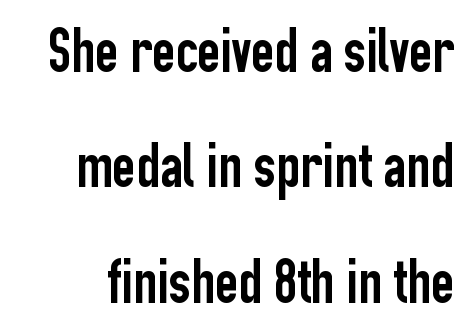
The image shows 63 px condensed sans-serif type, upright; set line spacing 1.83x, normal letter spacing, not underlined; low stroke contrast and a medium x-height.
